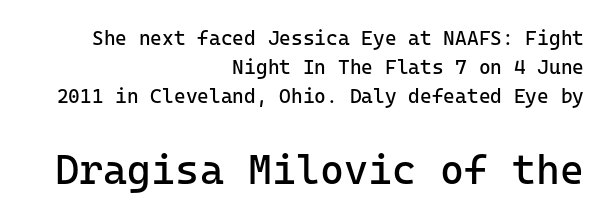
The image shows 41 px regular-weight sans-serif type, upright, monospaced; set right-aligned, normal line spacing (1.44x), normal letter spacing, not underlined; the second (bottom) block is 2.05x larger; low stroke contrast and a medium x-height.
